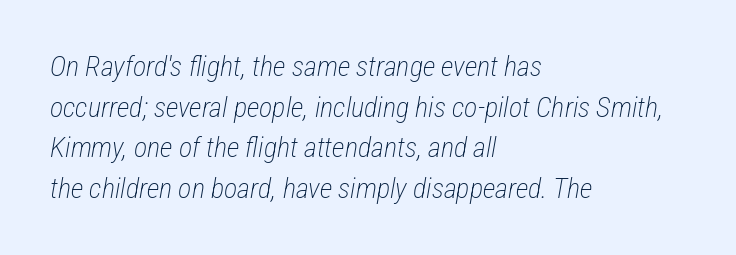
Q: Is the text bold? A: No.
Q: Is the text italic (slanted)? A: Yes, it leans right by about 12 degrees.
Q: Is the text underlined? A: No.
Q: How is the paragraph aligned? A: Left-aligned.
Q: Is the spacing between letters normal or unusually wide? A: Normal.
Q: Is the spacing between lines tight, normal or loose? A: Normal.
Q: Width (condensed, normal, or wide)? A: Condensed.
Q: Stroke contrast? A: Low.
Q: x-height? A: Medium.
Q: Monospaced? A: No.
